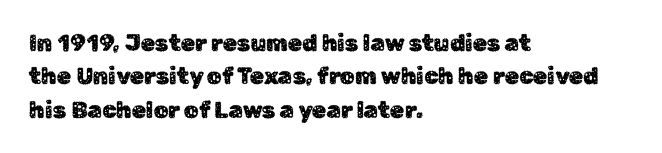
Q: Is the text italic (slanted)? A: No, it is upright.
Q: Is the text underlined? A: No.
Q: How is the paragraph aligned? A: Left-aligned.
Q: Is the spacing between letters normal or unusually wide? A: Normal.
Q: Is the spacing between lines tight, normal or loose? A: Normal.
